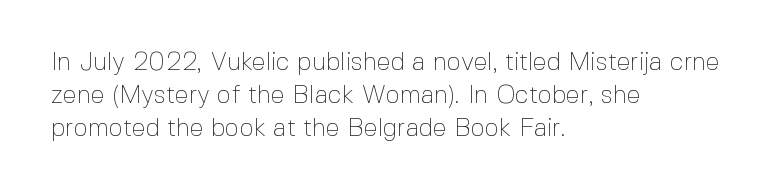
The image shows 25 px text type, upright; set left-aligned, normal line spacing (1.32x), normal letter spacing, not underlined.
